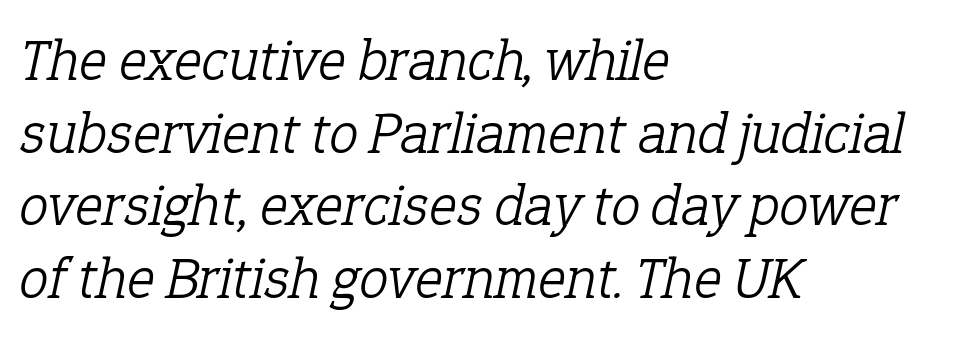
The image shows 59 px light serif type, italic (leaning right); set left-aligned, line spacing 1.23x, normal letter spacing, not underlined; low stroke contrast and a medium x-height.
